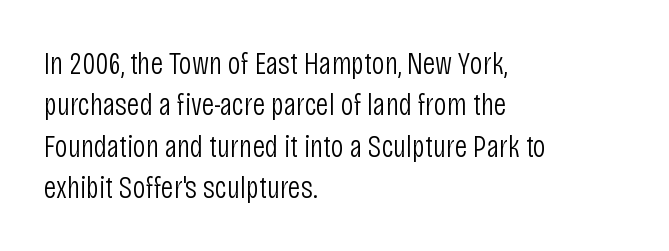
Words float on clear page, feet unadorned. The text was rendered using a sans face with plain stroke endings. Do the characters align in a grid? No, the font is proportional. Each stroke keeps to a modest, everyday thickness or less.
